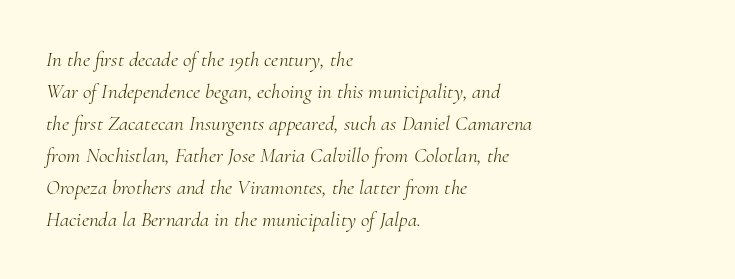
Honestly, the row spacing looks completely unremarkable. Only glyphs here, with clear space below each row. Glyph-to-glyph distance matches everyday printed text. The typography opts for an oblique posture over an upright one.
